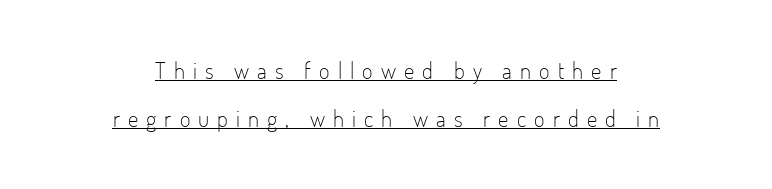
Q: Is the text bold? A: No.
Q: Is the text italic (slanted)? A: No, it is upright.
Q: Is the text underlined? A: Yes.
Q: How is the paragraph aligned? A: Centered.
Q: Is the spacing between letters normal or unusually wide? A: Unusually wide.
Q: Is the spacing between lines tight, normal or loose? A: Loose.
